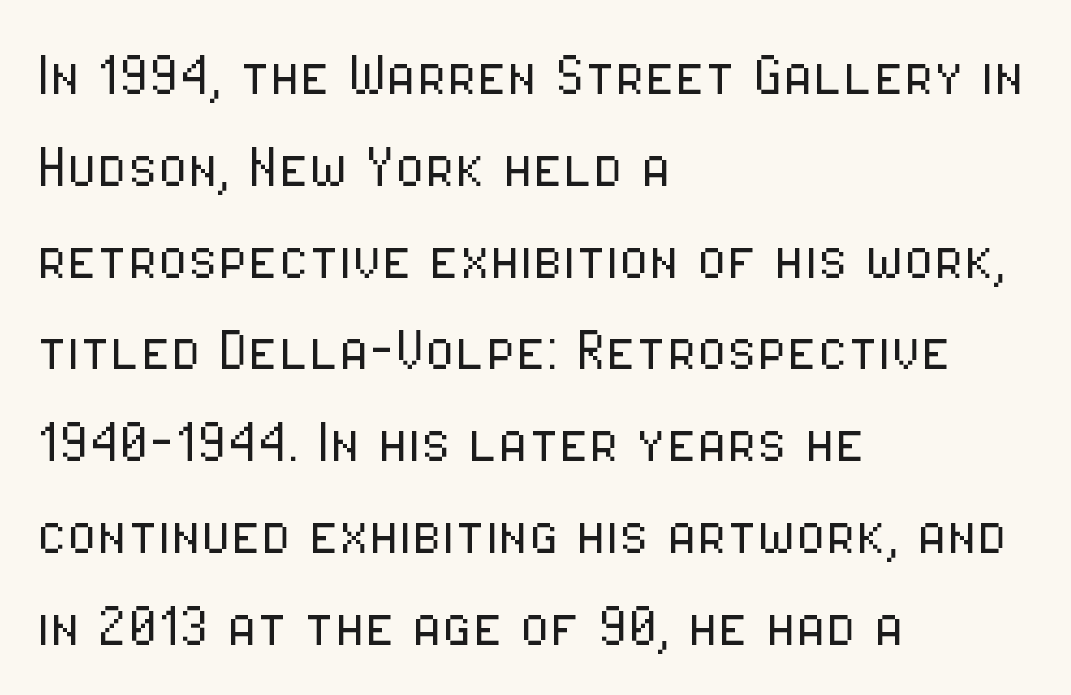
{"serif": "no", "italic": "no", "bold": "no", "weight": "light", "width": "condensed", "stroke_contrast": "low", "x_height": "medium", "monospaced": "no", "underline": "no", "align": "left", "line_spacing": "normal", "line_spacing_ratio": 1.33, "letter_spacing": "normal", "letter_spacing_em": 0.0, "glyph_px": 69}
